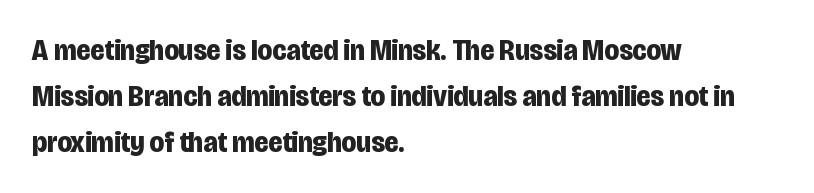
The image shows 30 px bold, condensed sans-serif type, upright; set left-aligned, normal line spacing (1.53x), normal letter spacing, not underlined; low stroke contrast and a large x-height.
